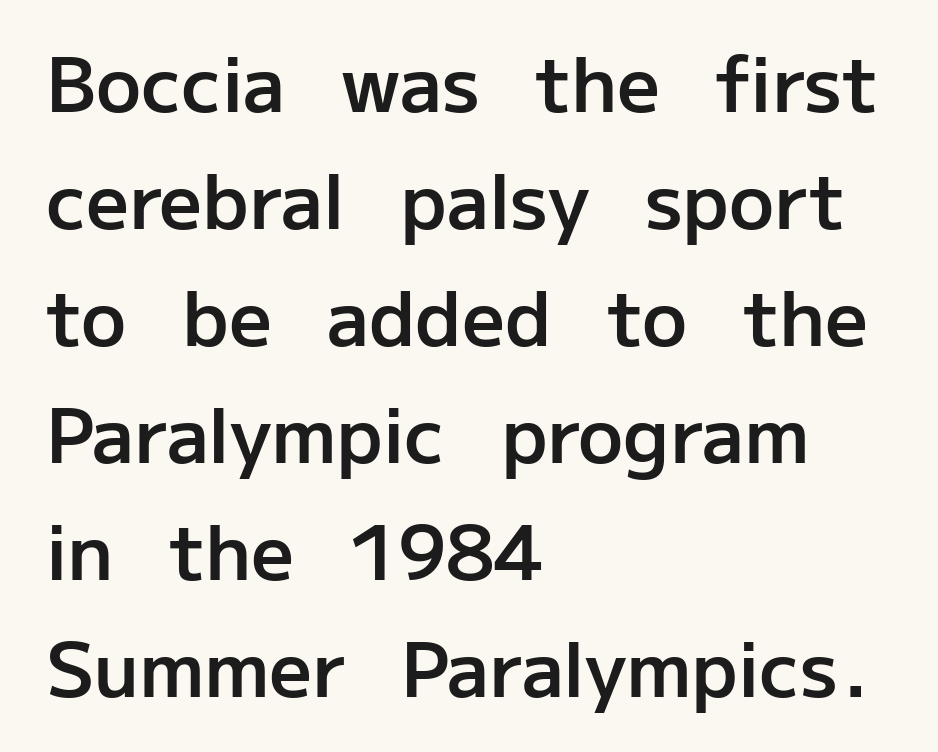
Where is the straight margin? On the left. No word sits above an underline. Do the letters lean? They stand straight. Evenly set lines give the paragraph a standard silhouette.
